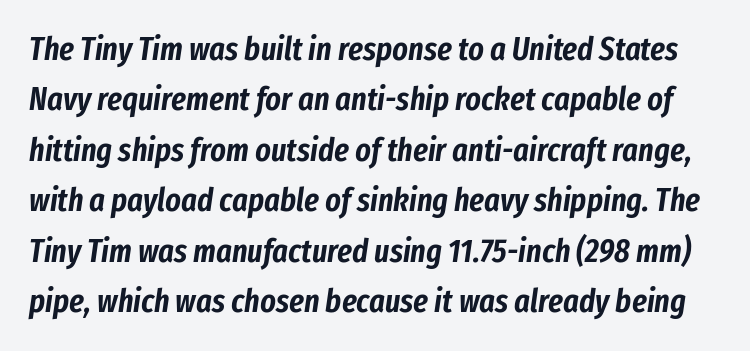
Q: Is the text italic (slanted)? A: Yes, it leans right by about 8 degrees.
Q: Is the text underlined? A: No.
Q: Is the spacing between letters normal or unusually wide? A: Normal.
Q: Is the spacing between lines tight, normal or loose? A: Normal.
Q: Width (condensed, normal, or wide)? A: Condensed.
Q: Stroke contrast? A: Low.
Q: x-height? A: Medium.
Q: Monospaced? A: No.
